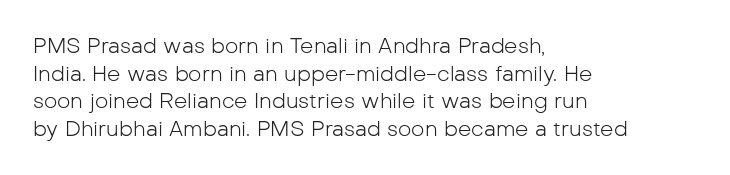
{"italic": "no", "bold": "no", "underline": "no", "align": "left", "line_spacing": "normal", "line_spacing_ratio": 1.31, "letter_spacing": "normal", "letter_spacing_em": 0.0, "glyph_px": 21}
